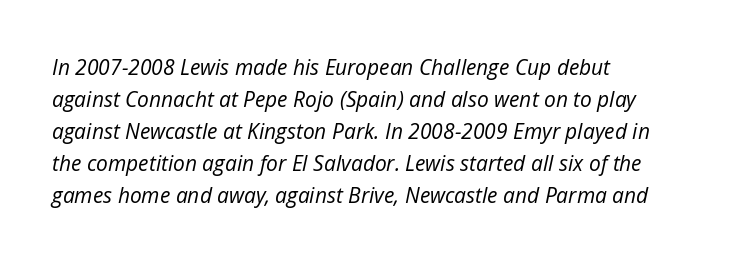
Q: Is the text bold? A: No.
Q: Is the text italic (slanted)? A: Yes, it leans right by about 12 degrees.
Q: Is the text underlined? A: No.
Q: How is the paragraph aligned? A: Left-aligned.
Q: Is the spacing between letters normal or unusually wide? A: Normal.
Q: Is the spacing between lines tight, normal or loose? A: Normal.
